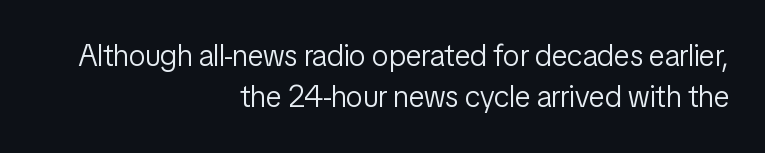
{"serif": "no", "italic": "no", "bold": "no", "weight": "light", "width": "condensed", "stroke_contrast": "low", "x_height": "medium", "monospaced": "no", "underline": "no", "align": "right", "line_spacing": "normal", "line_spacing_ratio": 1.38, "letter_spacing": "normal", "letter_spacing_em": 0.0, "glyph_px": 30}
